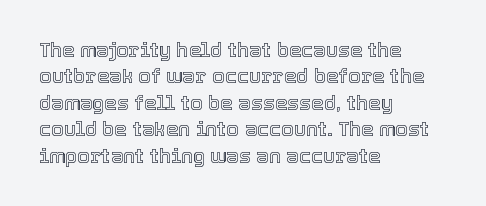
{"italic": "no", "underline": "no", "align": "left", "line_spacing": "normal", "line_spacing_ratio": 1.32, "letter_spacing": "normal", "letter_spacing_em": 0.0, "glyph_px": 20}
